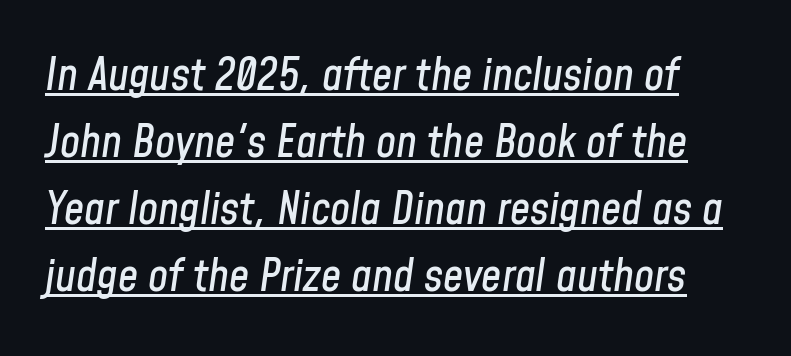
When letters slant like this, we call the style italic. A rule runs beneath these lines of type. Observe the ordinary spacing: letters are neighbours, not strangers. Varying glyph widths throughout — classic text-font behaviour.
